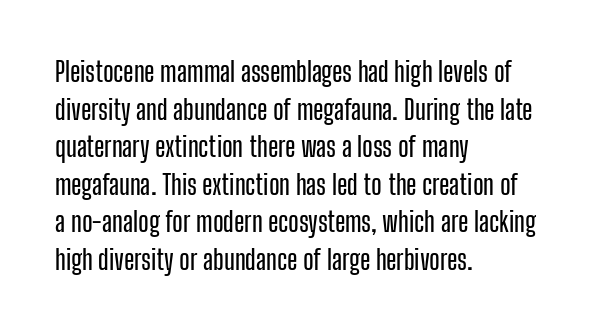
Q: Is the text italic (slanted)? A: No, it is upright.
Q: Is the text underlined? A: No.
Q: How is the paragraph aligned? A: Left-aligned.
Q: Is the spacing between letters normal or unusually wide? A: Normal.
Q: Is the spacing between lines tight, normal or loose? A: Normal.
